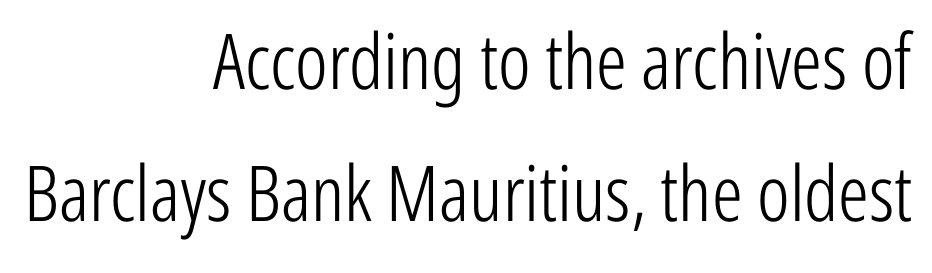
Horizontal alignment here is rightward, an uncommon choice for prose. Notice how the stems are strictly vertical — no italics here. Nobody touched the tracking dial on this one. A typesetter would label this face a sans.
